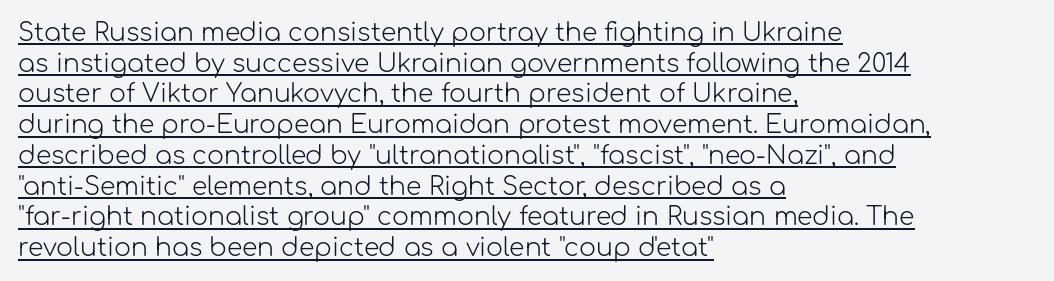
Q: Is the text bold? A: No.
Q: Is the text italic (slanted)? A: No, it is upright.
Q: Is the text underlined? A: Yes.
Q: How is the paragraph aligned? A: Left-aligned.
Q: Is the spacing between letters normal or unusually wide? A: Normal.
